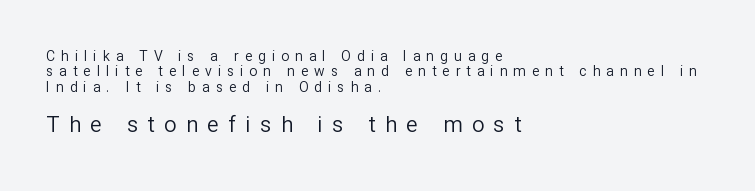
The image shows 22 px text type, upright; set left-aligned, tight line spacing (1.09x), unusually wide letter spacing (+0.43 em), not underlined; the second (bottom) block is 1.57x larger.
